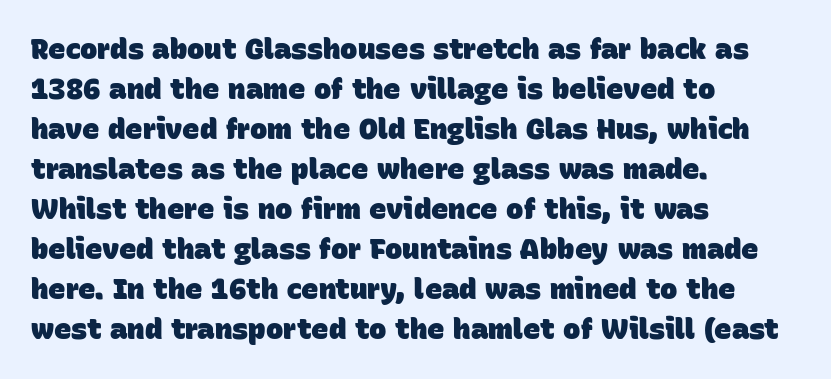
The image shows 29 px heavy sans-serif type; set left-aligned, normal line spacing (1.38x), normal letter spacing, not underlined; low stroke contrast and a large x-height.
